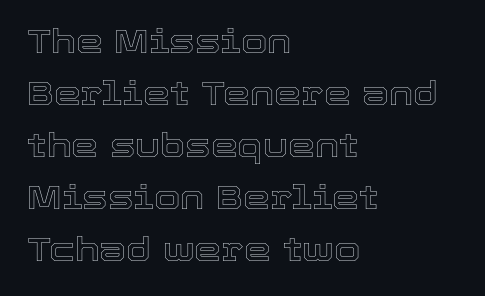
Look at the tracking — it's just the regular setting, nothing added. This block has exactly the height ordinary leading produces. Honestly, there is no underline to notice here at all. Tall strokes in this sample are plumb rather than angled.
